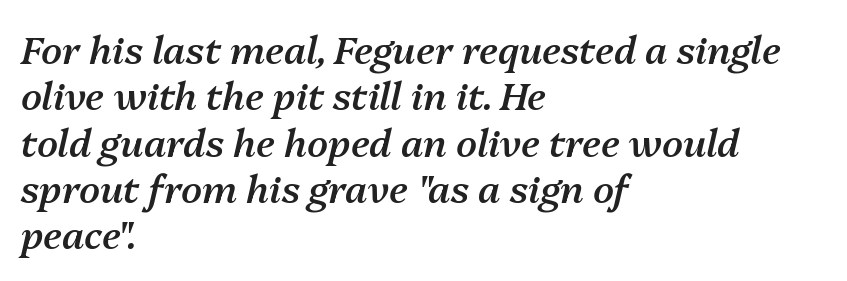
Check under the words: just untouched page. Horizontal alignment here is leftward, the default for most running prose. It's the slanting kind of type. Do the characters align in a grid? No, the font is proportional. Every letter is mildly thick-stroked: semibold rather than bold.
